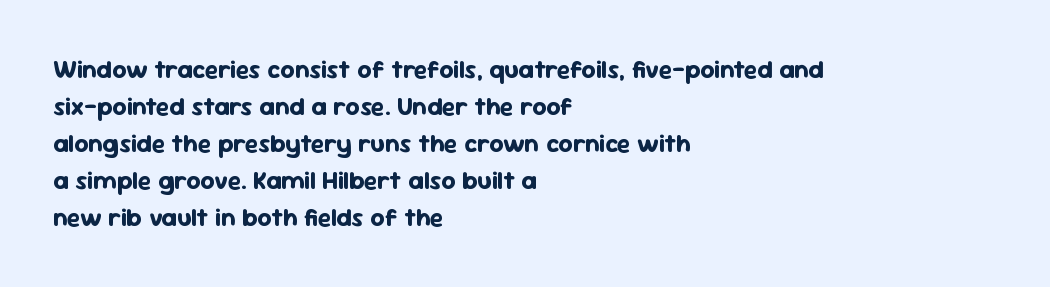
The image shows 25 px bold type, upright; set left-aligned, normal line spacing (1.48x), normal letter spacing, not underlined.
